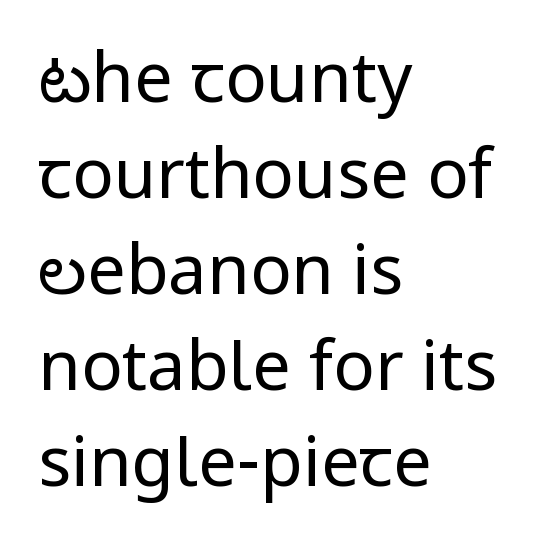
The paragraph shown leans on its left margin. You can tell it's not italic because the verticals are truly vertical. I'd call this a sans setting — the letters go barefoot. Spacing between characters is what you'd get straight out of the box.
